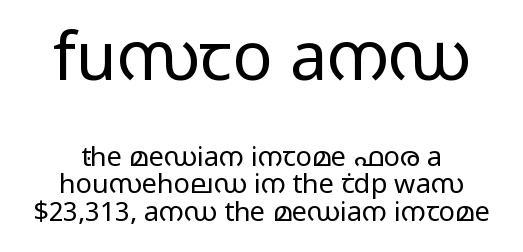
The paragraph has two soft edges and a firm central axis. Notice how the stems are strictly vertical — no italics here. No chunkiness to these letters — they're not bold. Size hierarchy here favors the leading block over the trailing one.
